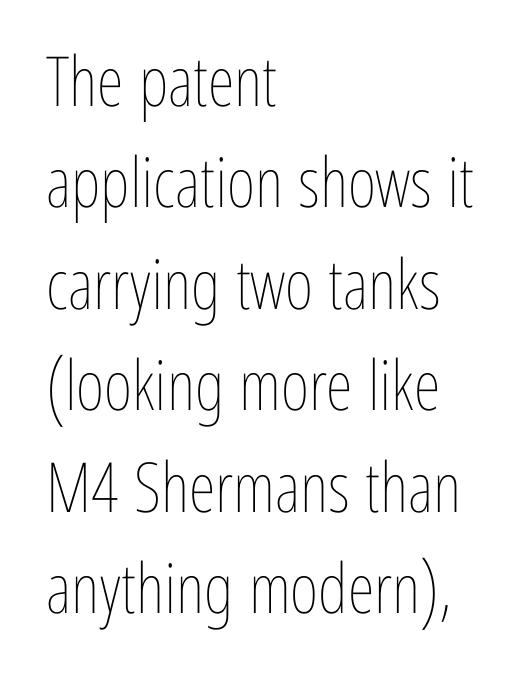
Q: Is the text bold? A: No.
Q: Is the text italic (slanted)? A: No, it is upright.
Q: Is the text underlined? A: No.
Q: How is the paragraph aligned? A: Left-aligned.
Q: Is the spacing between letters normal or unusually wide? A: Normal.
Q: Is the spacing between lines tight, normal or loose? A: Normal.
Q: Width (condensed, normal, or wide)? A: Condensed.
Q: Stroke contrast? A: Low.
Q: x-height? A: Medium.
Q: Monospaced? A: No.
